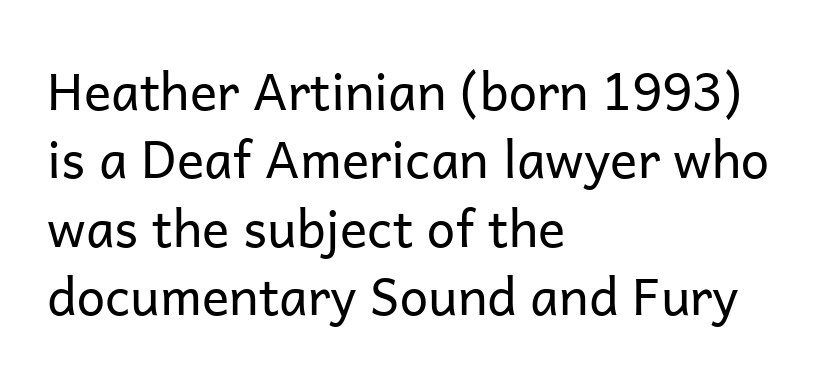
Default kerning and tracking; the words read as compact shapes. This block has exactly the height ordinary leading produces. The letters stand straight up with perfectly vertical stems. Does the copy run flush right? No — it runs flush left. The rendering uses natural spacing where letterforms have individual widths.
